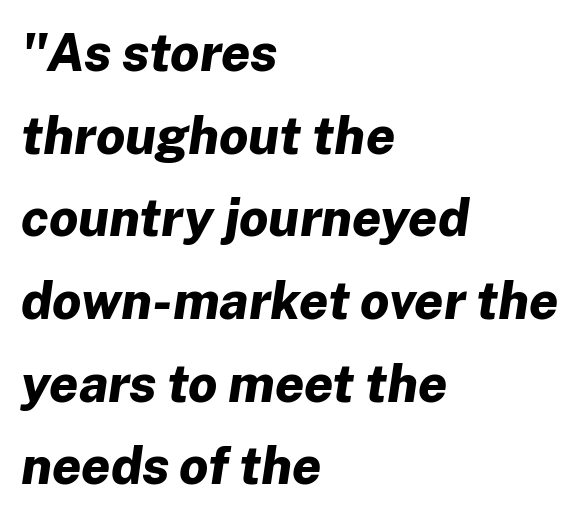
Q: Is the text bold? A: Yes.
Q: Is the text italic (slanted)? A: Yes, it leans right by about 8 degrees.
Q: Is the text underlined? A: No.
Q: How is the paragraph aligned? A: Left-aligned.
Q: Is the spacing between letters normal or unusually wide? A: Normal.
Q: Is the spacing between lines tight, normal or loose? A: Normal.
Q: Width (condensed, normal, or wide)? A: Normal.
Q: Stroke contrast? A: Low.
Q: x-height? A: Medium.
Q: Monospaced? A: No.
